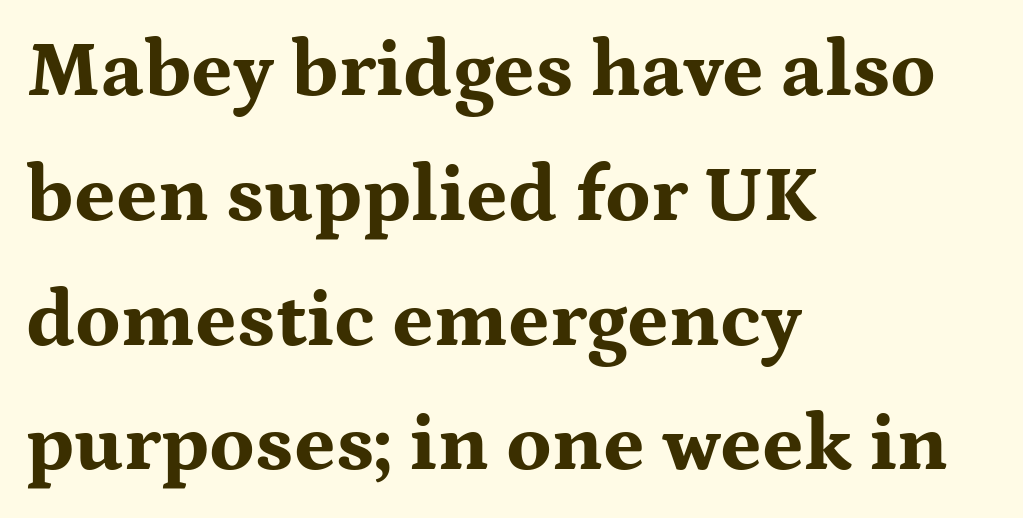
Notice how descenders clear the ascenders below comfortably — that's standard leading. Designer's note — italics off, roman on. Students, note that the glyphs here touch the page at normal intervals. I'd describe the lettering as bold — thick and assertive. Which margin do the lines hug? The left one — the right edge is uneven.
